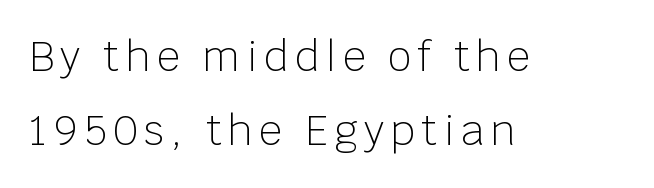
The type family on display is of the sans-serif kind. Character widths vary here, with narrow letters taking less room than wide ones. These lines were composed using upright roman letters. The string is rendered with underlining switched off.
